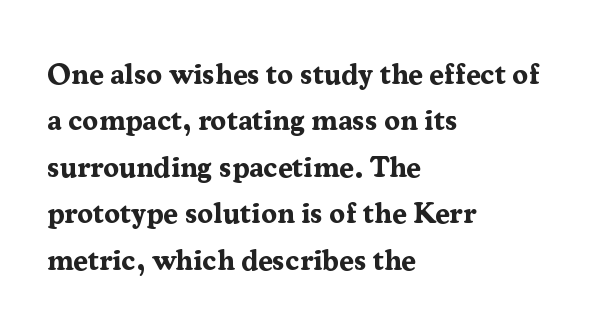
The rag falls on the right side of this text block. You can tell it's not italic because the verticals are truly vertical. Caption: standard tracking, unaltered. Regular leading. The type family on display is of the serif kind.
